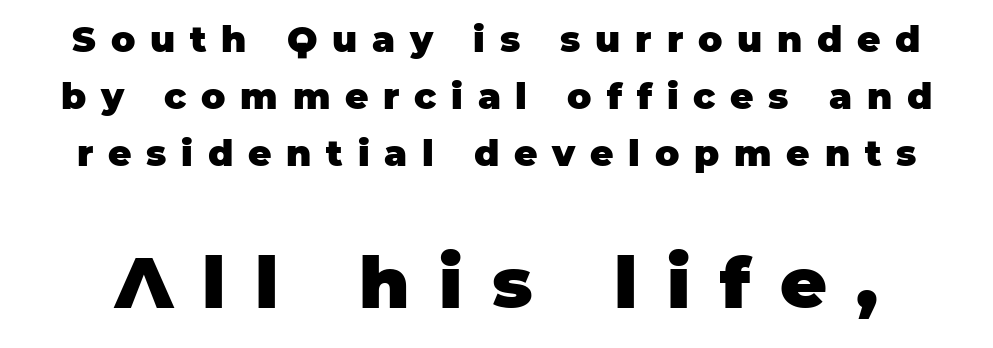
{"serif": "no", "italic": "no", "bold": "yes", "weight": "heavy", "width": "normal", "stroke_contrast": "low", "x_height": "large", "monospaced": "no", "underline": "no", "line_spacing": "normal", "line_spacing_ratio": 1.59, "letter_spacing": "wide", "letter_spacing_em": 0.41, "larger_block": "second", "size_ratio": 2.0, "glyph_px": 72}
